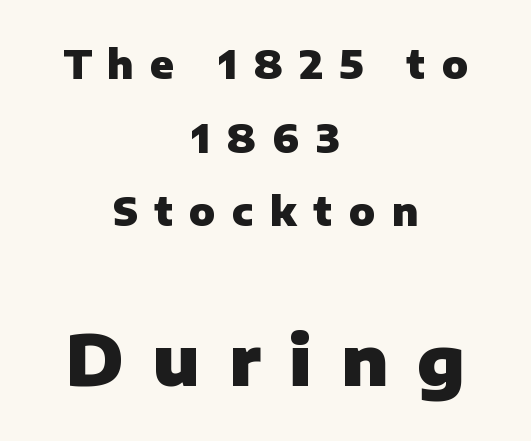
Notice how thick the strokes are: this is what a full bold looks like. No word sits above an underline. Both edges are ragged and mirror each other, which tells us the setting is centered. You get the small type first, then a jump to larger type.
